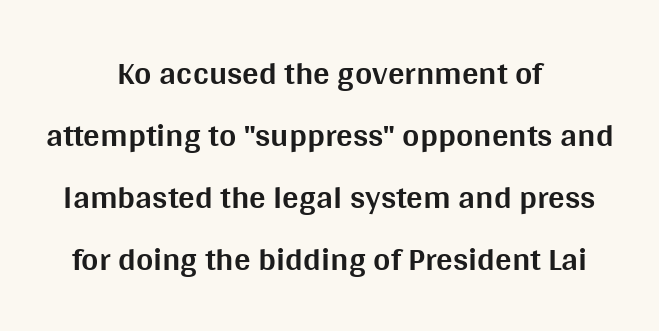
{"serif": "no", "italic": "no", "bold": "yes", "weight": "bold", "width": "normal", "stroke_contrast": "medium", "x_height": "large", "monospaced": "no", "underline": "no", "align": "center", "line_spacing_ratio": 1.88, "letter_spacing": "normal", "letter_spacing_em": 0.0, "glyph_px": 33}
